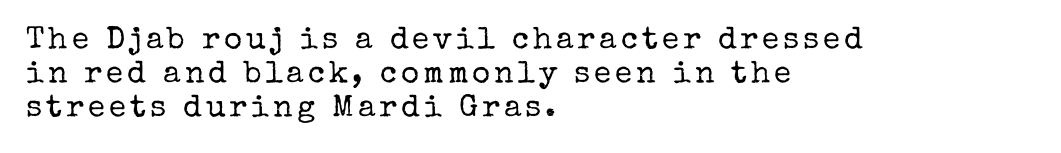
{"serif": "yes", "italic": "no", "bold": "no", "weight": "regular", "width": "normal", "stroke_contrast": "low", "x_height": "medium", "monospaced": "no", "underline": "no", "align": "left", "line_spacing": "tight", "line_spacing_ratio": 1.1, "glyph_px": 31}
